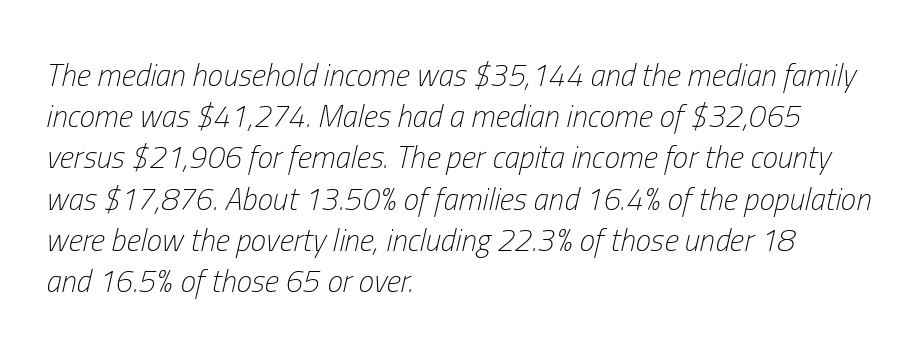
{"italic": "yes", "lean": "right", "slant_degrees": 13, "bold": "no", "weight": "light", "width": "condensed", "stroke_contrast": "low", "x_height": "medium", "monospaced": "no", "underline": "no", "align": "left", "line_spacing": "normal", "line_spacing_ratio": 1.33, "letter_spacing": "normal", "letter_spacing_em": 0.0, "glyph_px": 31}
